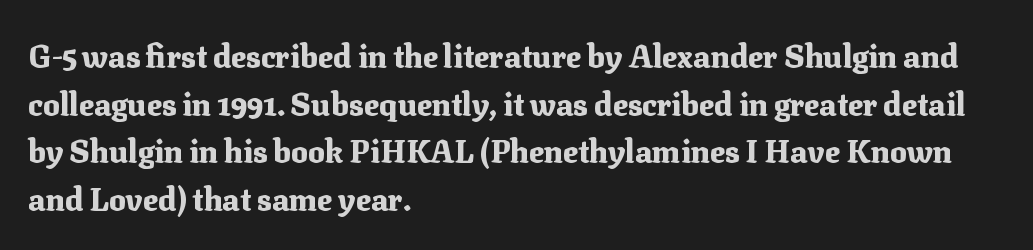
{"serif": "yes", "italic": "no", "bold": "yes", "weight": "heavy", "width": "normal", "stroke_contrast": "medium", "x_height": "medium", "monospaced": "no", "underline": "no", "align": "left", "line_spacing": "normal", "line_spacing_ratio": 1.54, "letter_spacing": "normal", "letter_spacing_em": 0.0, "glyph_px": 31}
